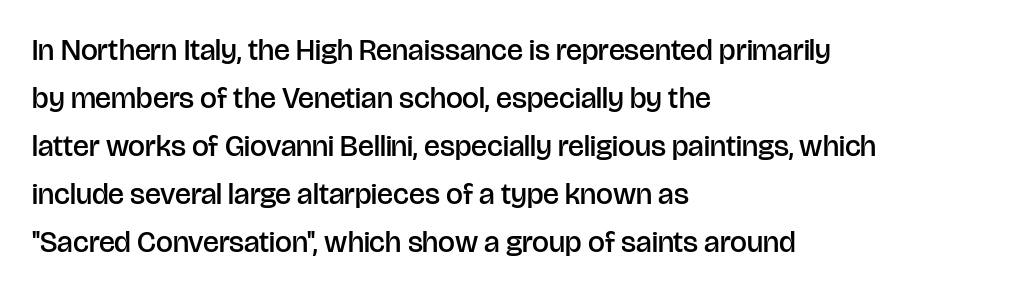
The designer left line spacing at the default. The face used here is proportionally spaced, like ordinary book or web type. The area under the type is left untouched. The letters carry no serifs — their stems end cleanly without finishing strokes. Its strokes are somewhat broadened, the hallmark of semibold type.
